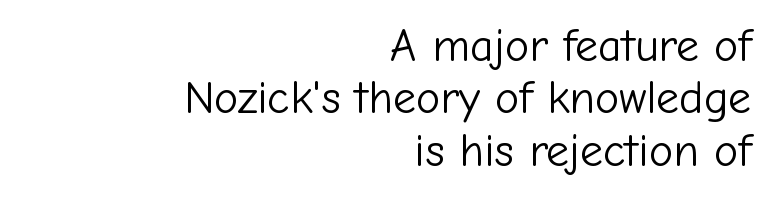
Q: Is the text bold? A: No.
Q: Is the text italic (slanted)? A: No, it is upright.
Q: Is the typeface a serif or a sans-serif typeface? A: Sans-serif.
Q: Is the text underlined? A: No.
Q: How is the paragraph aligned? A: Right-aligned.
Q: Is the spacing between letters normal or unusually wide? A: Normal.
Q: Is the spacing between lines tight, normal or loose? A: Tight.
Q: Width (condensed, normal, or wide)? A: Normal.
Q: Stroke contrast? A: Low.
Q: x-height? A: Medium.
Q: Monospaced? A: No.
